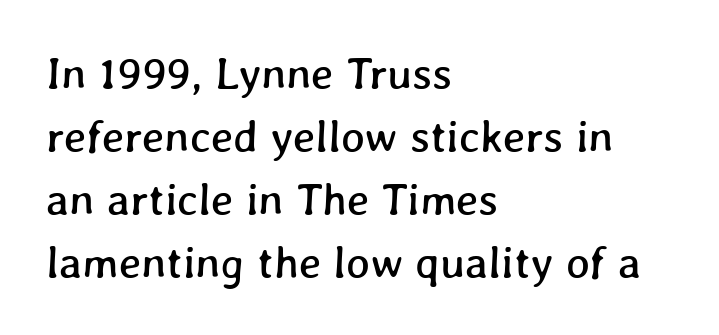
Q: Is the text underlined? A: No.
Q: How is the paragraph aligned? A: Left-aligned.
Q: Is the spacing between letters normal or unusually wide? A: Normal.
Q: Is the spacing between lines tight, normal or loose? A: Normal.
Q: Width (condensed, normal, or wide)? A: Normal.
Q: Stroke contrast? A: Low.
Q: x-height? A: Medium.
Q: Monospaced? A: No.
